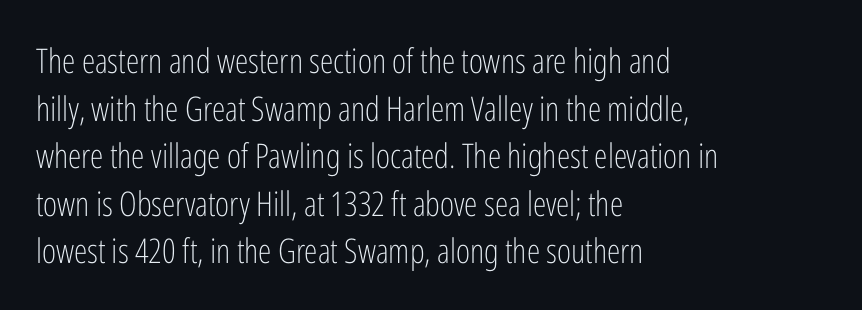
Q: Is the text bold? A: No.
Q: Is the text italic (slanted)? A: No, it is upright.
Q: Is the typeface a serif or a sans-serif typeface? A: Sans-serif.
Q: Is the text underlined? A: No.
Q: How is the paragraph aligned? A: Left-aligned.
Q: Is the spacing between letters normal or unusually wide? A: Normal.
Q: Is the spacing between lines tight, normal or loose? A: Normal.
Q: Width (condensed, normal, or wide)? A: Condensed.
Q: Stroke contrast? A: Low.
Q: x-height? A: Medium.
Q: Monospaced? A: No.
